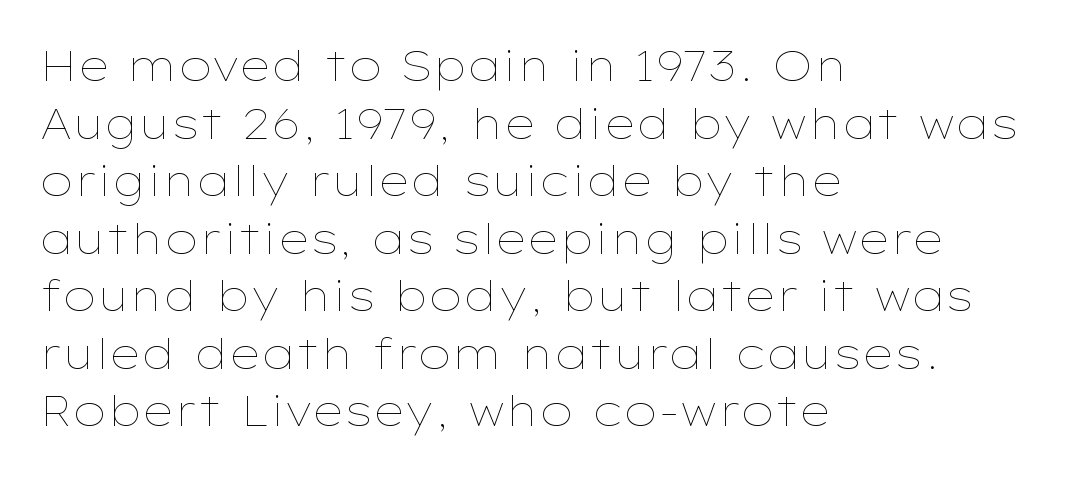
Q: Is the text bold? A: No.
Q: Is the text italic (slanted)? A: No, it is upright.
Q: Is the text underlined? A: No.
Q: How is the paragraph aligned? A: Left-aligned.
Q: Is the spacing between letters normal or unusually wide? A: Normal.
Q: Is the spacing between lines tight, normal or loose? A: Normal.
Q: Width (condensed, normal, or wide)? A: Wide.
Q: Stroke contrast? A: Low.
Q: x-height? A: Medium.
Q: Monospaced? A: No.
